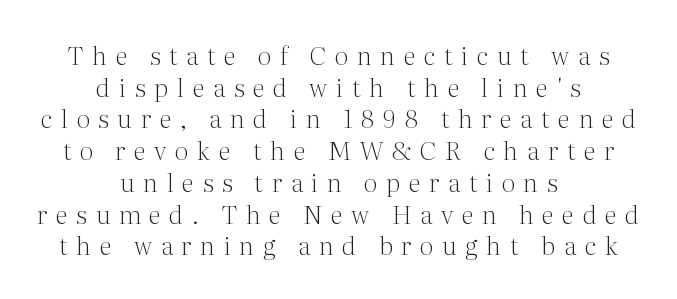
Weight: regular or lighter. Line spacing here is normal. Descenders are the only things crossing below the line. Look at the tracking — it's clearly loosened, letters drifting apart. No italicization has been applied; the sample stays upright. Both edges are ragged and mirror each other, which tells us the setting is centered.
